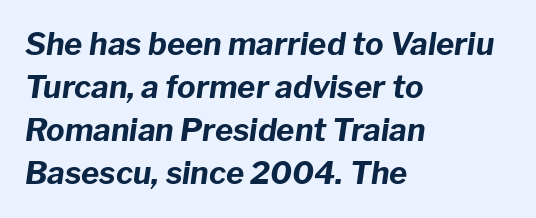
Q: Is the text bold? A: Yes.
Q: Is the text italic (slanted)? A: Yes, it leans right by about 8 degrees.
Q: Is the text underlined? A: No.
Q: How is the paragraph aligned? A: Left-aligned.
Q: Is the spacing between letters normal or unusually wide? A: Normal.
Q: Is the spacing between lines tight, normal or loose? A: Normal.
Q: Width (condensed, normal, or wide)? A: Normal.
Q: Stroke contrast? A: Low.
Q: x-height? A: Medium.
Q: Monospaced? A: No.
